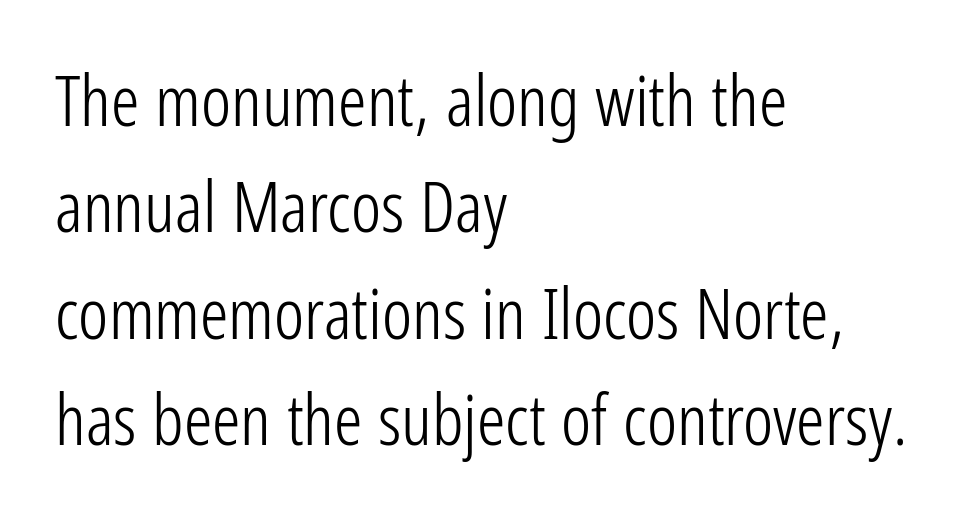
Q: Is the text bold? A: No.
Q: Is the text italic (slanted)? A: No, it is upright.
Q: Is the typeface a serif or a sans-serif typeface? A: Sans-serif.
Q: Is the text underlined? A: No.
Q: How is the paragraph aligned? A: Left-aligned.
Q: Is the spacing between letters normal or unusually wide? A: Normal.
Q: Is the spacing between lines tight, normal or loose? A: Normal.
Q: Width (condensed, normal, or wide)? A: Condensed.
Q: Stroke contrast? A: Low.
Q: x-height? A: Medium.
Q: Monospaced? A: No.
